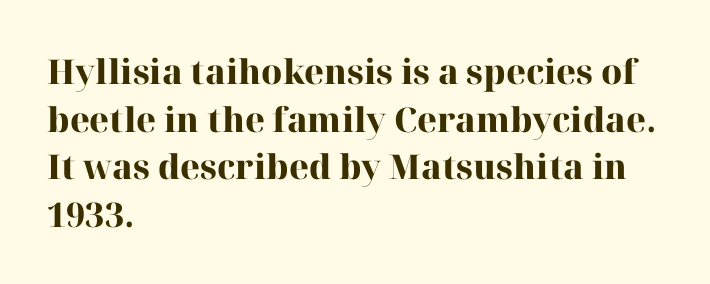
The image shows 34 px heavy serif type, upright; set left-aligned, normal line spacing (1.4x), normal letter spacing, not underlined; high stroke contrast and a medium x-height.
